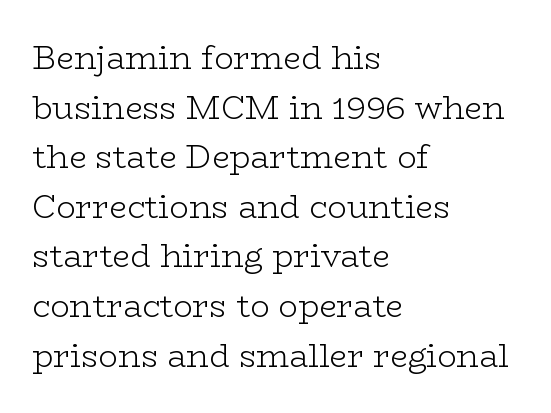
Q: Is the text bold? A: No.
Q: Is the text italic (slanted)? A: No, it is upright.
Q: Is the typeface a serif or a sans-serif typeface? A: Serif.
Q: Is the text underlined? A: No.
Q: How is the paragraph aligned? A: Left-aligned.
Q: Is the spacing between letters normal or unusually wide? A: Normal.
Q: Is the spacing between lines tight, normal or loose? A: Normal.
Q: Width (condensed, normal, or wide)? A: Wide.
Q: Stroke contrast? A: Low.
Q: x-height? A: Medium.
Q: Monospaced? A: No.
